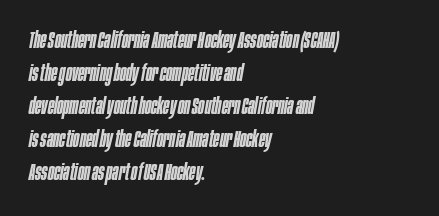
The image shows 23 px text type, italic (leaning right); set left-aligned, normal line spacing (1.44x), normal letter spacing, not underlined.
